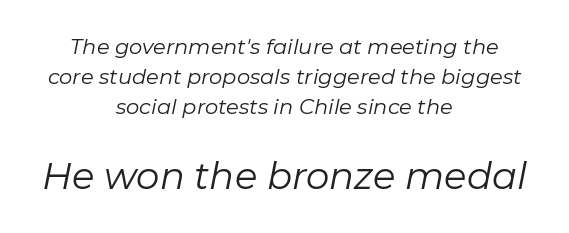
{"italic": "yes", "lean": "right", "slant_degrees": 11, "bold": "no", "weight": "regular", "width": "normal", "stroke_contrast": "low", "x_height": "medium", "monospaced": "no", "underline": "no", "align": "center", "line_spacing": "normal", "line_spacing_ratio": 1.44, "letter_spacing": "normal", "letter_spacing_em": 0.0, "larger_block": "second", "size_ratio": 1.76, "glyph_px": 37}
